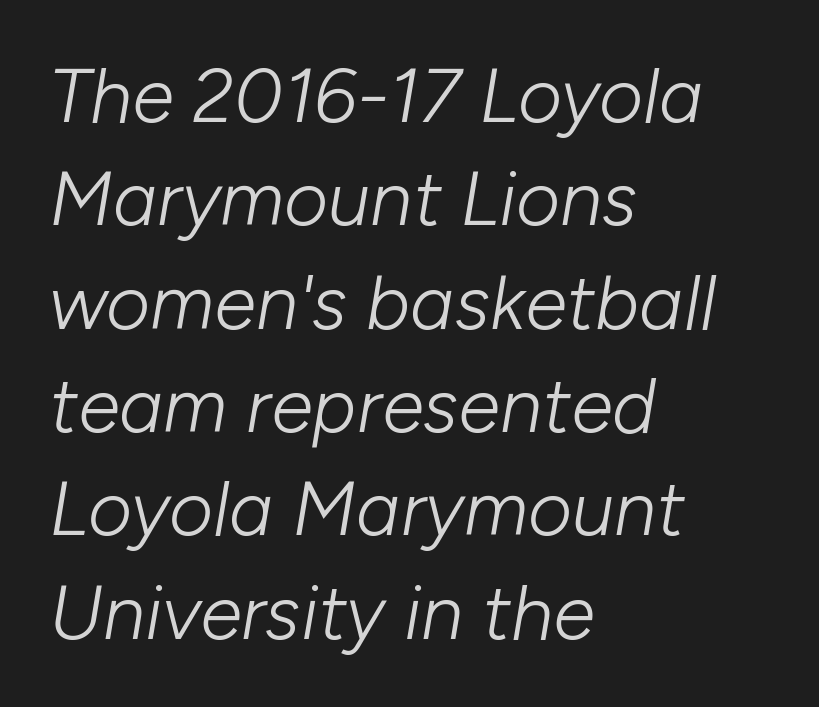
The image shows 76 px light type, italic (leaning right); set left-aligned, normal line spacing (1.36x), normal letter spacing, not underlined; low stroke contrast and a medium x-height.
